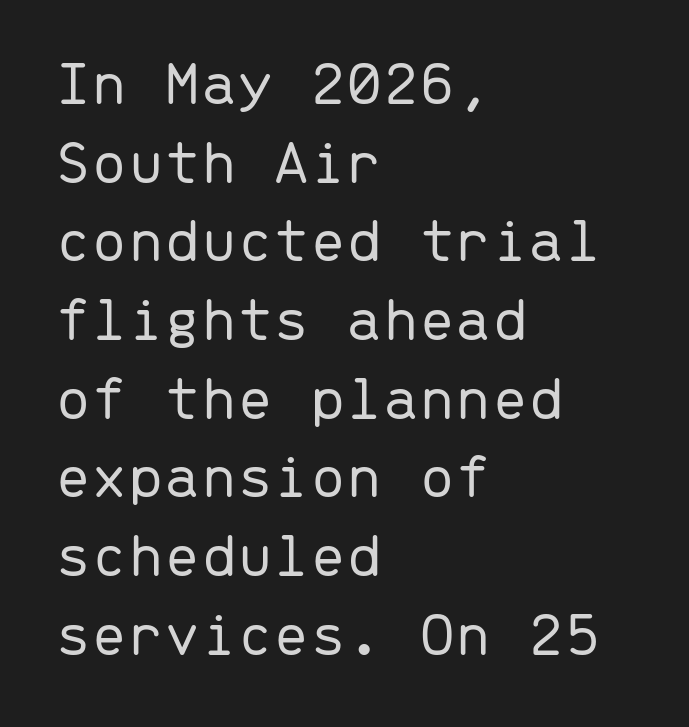
{"serif": "no", "italic": "no", "bold": "no", "weight": "light", "width": "normal", "stroke_contrast": "low", "x_height": "medium", "monospaced": "yes", "underline": "no", "align": "left", "line_spacing_ratio": 1.21, "letter_spacing": "normal", "letter_spacing_em": 0.0, "glyph_px": 65}
